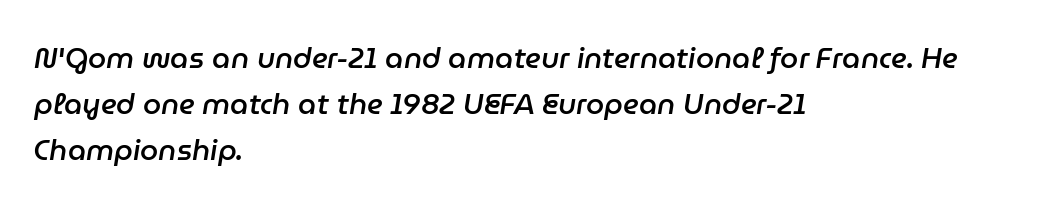
The image shows 29 px semibold type, italic (leaning right); set left-aligned, normal line spacing (1.58x), normal letter spacing, not underlined; low stroke contrast and a medium x-height.
